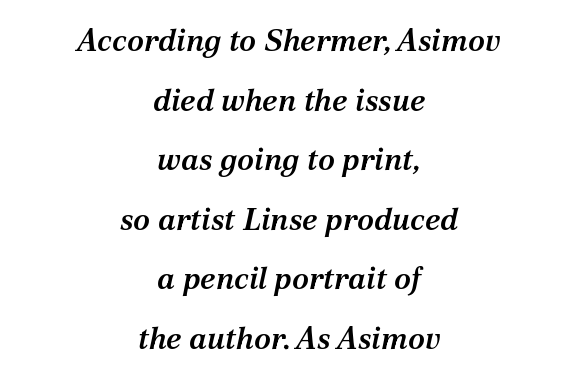
{"serif": "yes", "italic": "yes", "lean": "right", "slant_degrees": 12, "bold": "semi", "weight": "semibold", "width": "normal", "stroke_contrast": "medium", "x_height": "medium", "monospaced": "no", "underline": "no", "align": "center", "line_spacing": "loose", "line_spacing_ratio": 1.92, "letter_spacing": "normal", "letter_spacing_em": 0.0, "glyph_px": 31}
